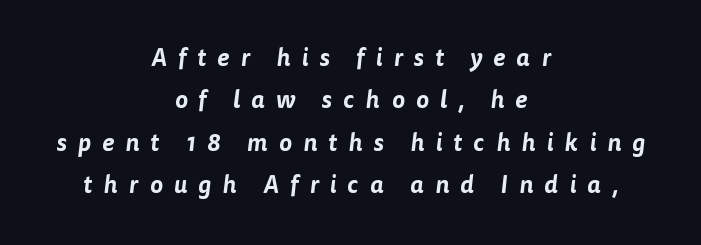
Horizontal alignment here is central, giving a formal, balanced look. The area under the type is left untouched. The tracking reads as deliberately expanded to a designer's eye.
